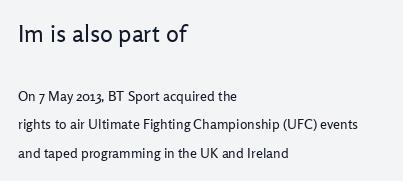
{"italic": "no", "bold": "no", "underline": "no", "align": "left", "line_spacing": "loose", "line_spacing_ratio": 2.06, "letter_spacing": "normal", "letter_spacing_em": 0.0, "larger_block": "first", "size_ratio": 1.71, "glyph_px": 24}
